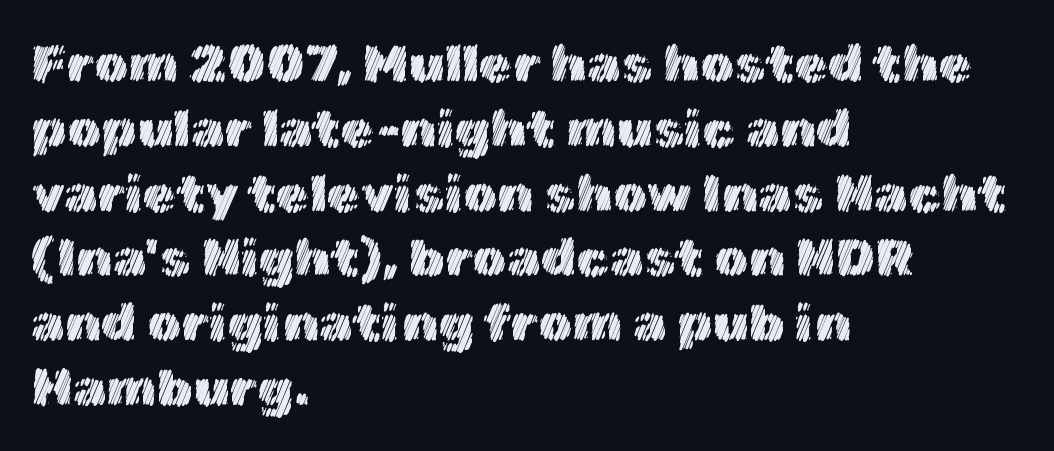
Q: Is the text italic (slanted)? A: No, it is upright.
Q: Is the text underlined? A: No.
Q: How is the paragraph aligned? A: Left-aligned.
Q: Is the spacing between letters normal or unusually wide? A: Normal.
Q: Width (condensed, normal, or wide)? A: Normal.
Q: x-height? A: Medium.
Q: Monospaced? A: No.
